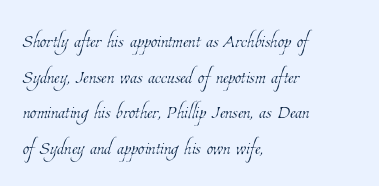
The horizontal fit of the characters is conventional and even. Quick note: interline space is typical. Reading down the block, your eye returns to a fixed left position each line. Compared with a typical body face, this is equally light or lighter still. Quick note: underline off.
